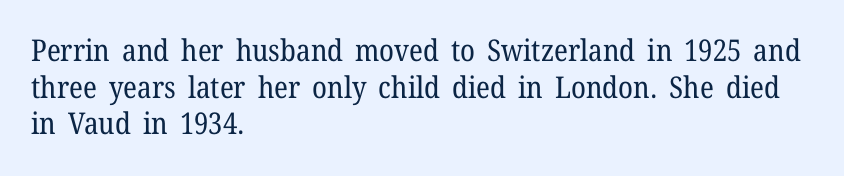
Compared with typical body copy, the letter spacing here is the same. No word sits above an underline. You can tell from the footed stems that serif type was used. Posture: vertical. The text block is weighted toward the left margin, trailing off unevenly rightward. Think of a printed novel: that variable character pitch is what you see here.
